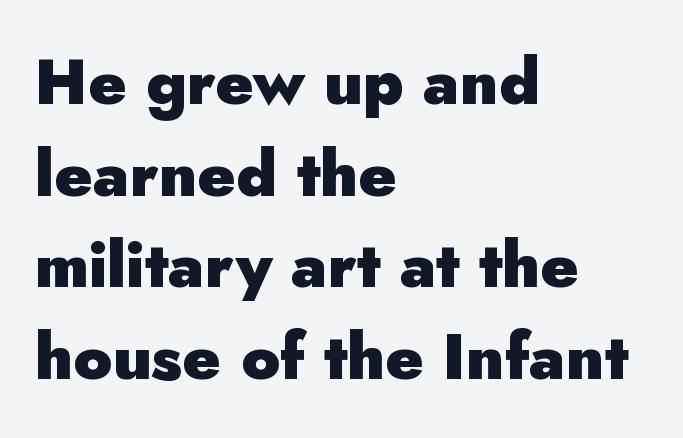
The image shows 64 px heavy sans-serif type, upright; set left-aligned, normal line spacing (1.43x), normal letter spacing, not underlined; low stroke contrast and a small x-height.
